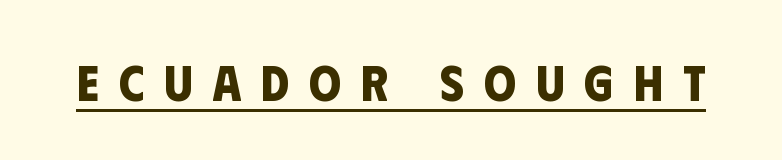
Q: Is the text bold? A: Yes.
Q: Is the typeface a serif or a sans-serif typeface? A: Sans-serif.
Q: Is the text underlined? A: Yes.
Q: Is the spacing between letters normal or unusually wide? A: Unusually wide.
Q: Width (condensed, normal, or wide)? A: Condensed.
Q: Stroke contrast? A: Low.
Q: x-height? A: Large.
Q: Monospaced? A: No.
